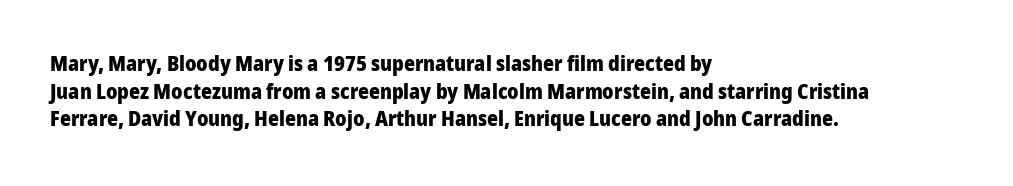
Q: Is the text bold? A: Yes.
Q: Is the text italic (slanted)? A: No, it is upright.
Q: Is the text underlined? A: No.
Q: How is the paragraph aligned? A: Left-aligned.
Q: Is the spacing between letters normal or unusually wide? A: Normal.
Q: Is the spacing between lines tight, normal or loose? A: Normal.
